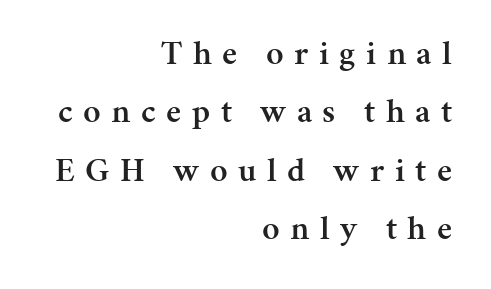
The string is rendered with underlining switched off. One-word summary of the alignment: right. Note: serifs present on the glyphs. Stems and bowls a touch heavier than normal — semibold. This is the regular roman posture of the typeface. Character widths vary here, with narrow letters taking less room than wide ones.
